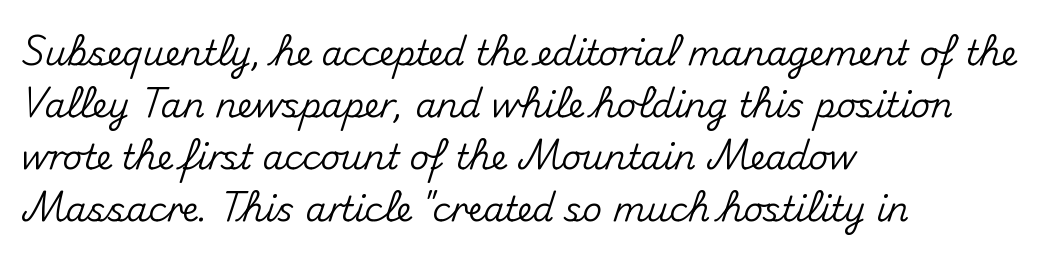
Regarding serifs, this sample does without them. The letters advance in unequal steps, a hallmark of proportional type. Each line starts at the same left margin while the right side varies. The horizontal fit of the characters is conventional and even.
